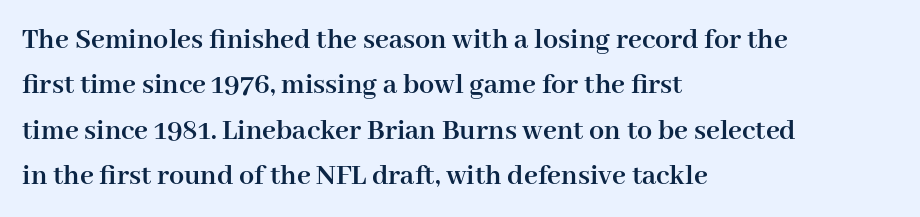
{"serif": "yes", "italic": "no", "bold": "yes", "weight": "semibold", "width": "normal", "stroke_contrast": "high", "x_height": "medium", "monospaced": "no", "underline": "no", "align": "left", "line_spacing": "normal", "line_spacing_ratio": 1.51, "letter_spacing": "normal", "letter_spacing_em": 0.0, "glyph_px": 30}
